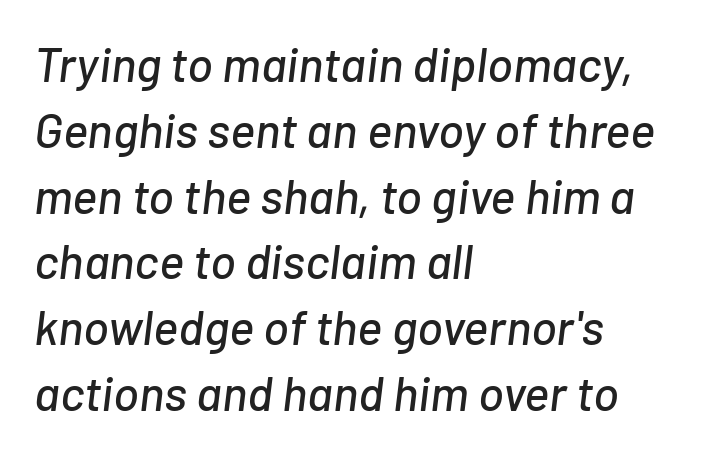
The image shows 48 px text type, italic (leaning right); set left-aligned, normal line spacing (1.37x), normal letter spacing, not underlined; low stroke contrast and a medium x-height.
